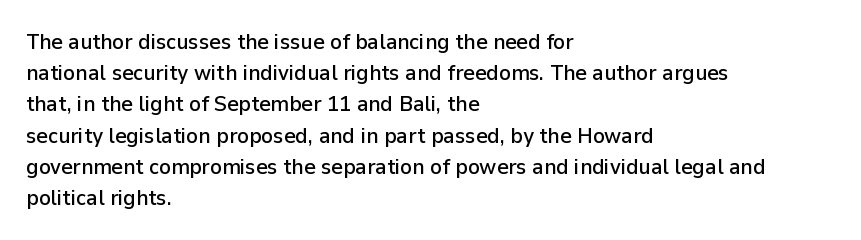
Q: Is the text italic (slanted)? A: No, it is upright.
Q: Is the text underlined? A: No.
Q: How is the paragraph aligned? A: Left-aligned.
Q: Is the spacing between letters normal or unusually wide? A: Normal.
Q: Is the spacing between lines tight, normal or loose? A: Normal.
